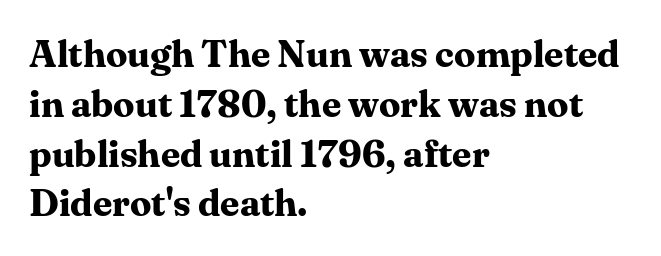
The image shows 38 px bold serif type, upright; set left-aligned, normal line spacing (1.31x), normal letter spacing, not underlined; medium stroke contrast and a medium x-height.
